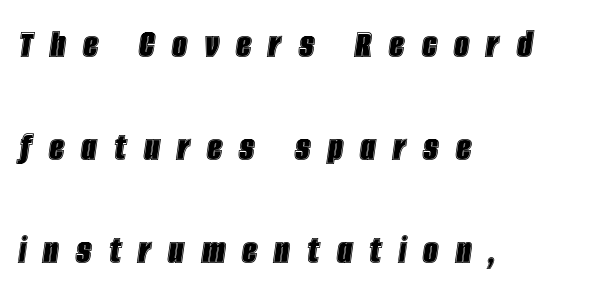
{"italic": "yes", "lean": "right", "slant_degrees": 8, "width": "condensed", "x_height": "large", "monospaced": "no", "underline": "no", "align": "left", "line_spacing": "loose", "line_spacing_ratio": 2.45, "letter_spacing": "wide", "letter_spacing_em": 0.41, "glyph_px": 42}
